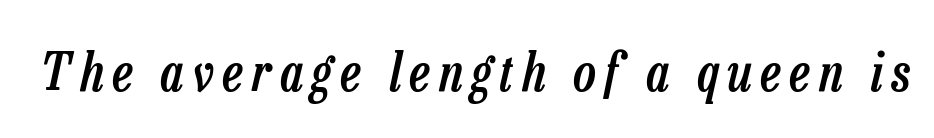
Q: Is the text bold? A: Semi-bold.
Q: Is the text italic (slanted)? A: Yes, it leans right by about 13 degrees.
Q: Is the text underlined? A: No.
Q: Width (condensed, normal, or wide)? A: Condensed.
Q: Stroke contrast? A: Low.
Q: x-height? A: Medium.
Q: Monospaced? A: No.
